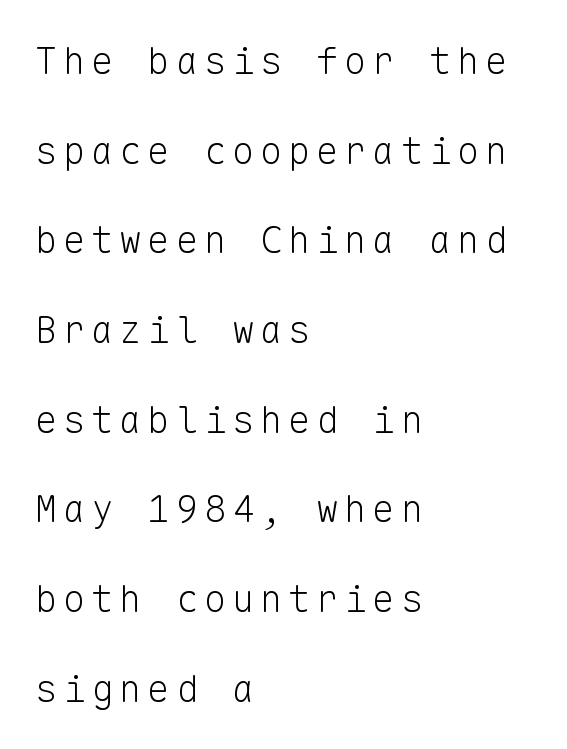
Q: Is the text bold? A: No.
Q: Is the text italic (slanted)? A: No, it is upright.
Q: Is the typeface a serif or a sans-serif typeface? A: Sans-serif.
Q: Is the text underlined? A: No.
Q: How is the paragraph aligned? A: Left-aligned.
Q: Is the spacing between lines tight, normal or loose? A: Loose.
Q: Width (condensed, normal, or wide)? A: Normal.
Q: Stroke contrast? A: Low.
Q: x-height? A: Medium.
Q: Monospaced? A: Yes.
